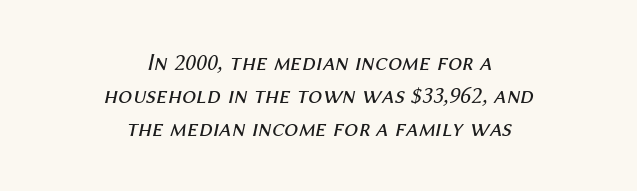
Q: Is the text bold? A: No.
Q: Is the text italic (slanted)? A: Yes, it leans right by about 12 degrees.
Q: Is the text underlined? A: No.
Q: How is the paragraph aligned? A: Centered.
Q: Is the spacing between letters normal or unusually wide? A: Normal.
Q: Is the spacing between lines tight, normal or loose? A: Normal.
